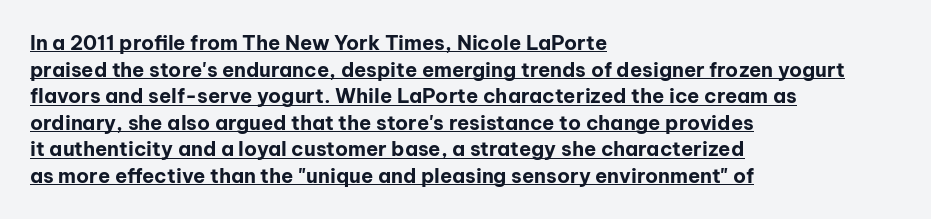
Interline gaps are of average width in this sample. Every letter is thick-stroked: bold, no question. The lines in this sample share a left origin and differ only in where they stop. Looks like someone drew a line under every word here. In terms of letterspacing, this is plain default setting. Posture: vertical.
